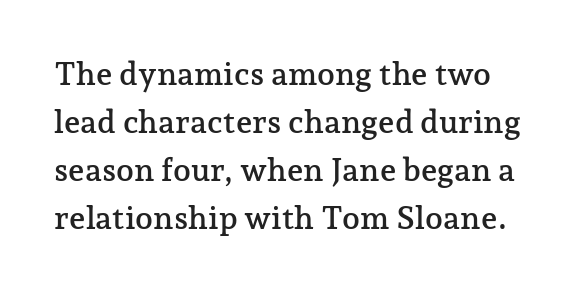
{"serif": "yes", "italic": "no", "width": "normal", "stroke_contrast": "low", "x_height": "medium", "monospaced": "no", "underline": "no", "line_spacing": "normal", "line_spacing_ratio": 1.5, "letter_spacing": "normal", "letter_spacing_em": 0.0, "glyph_px": 32}
